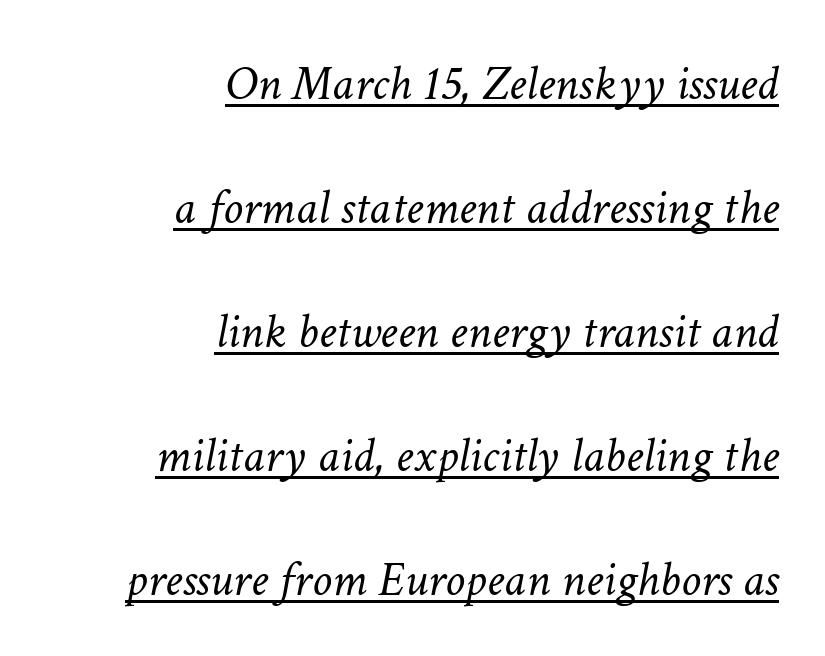
Characters follow at the spacing the type designer built in. The lettering tilts uniformly, giving the passage an italic look. What's the leading like? Stretched, with rows far apart. This rendering uses right alignment, leaving the left contour irregular.
